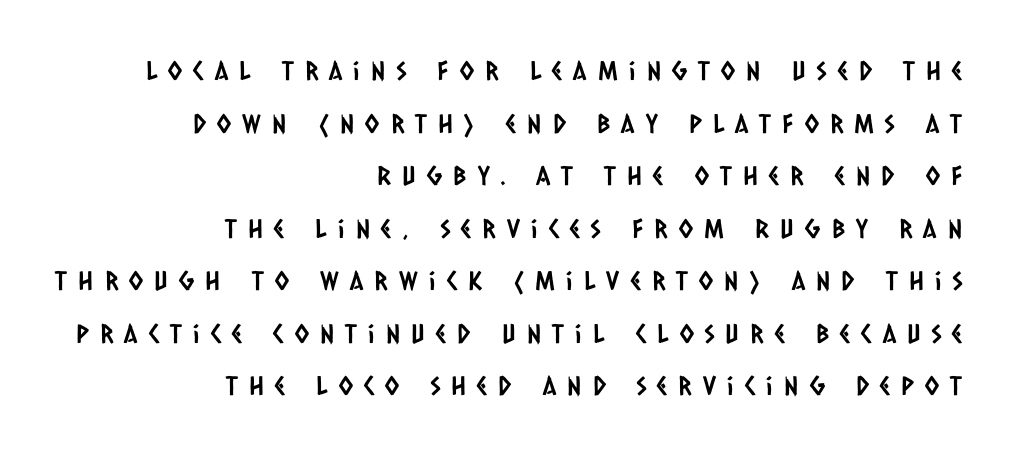
Q: Is the text underlined? A: No.
Q: How is the paragraph aligned? A: Right-aligned.
Q: Is the spacing between letters normal or unusually wide? A: Unusually wide.
Q: Is the spacing between lines tight, normal or loose? A: Loose.
